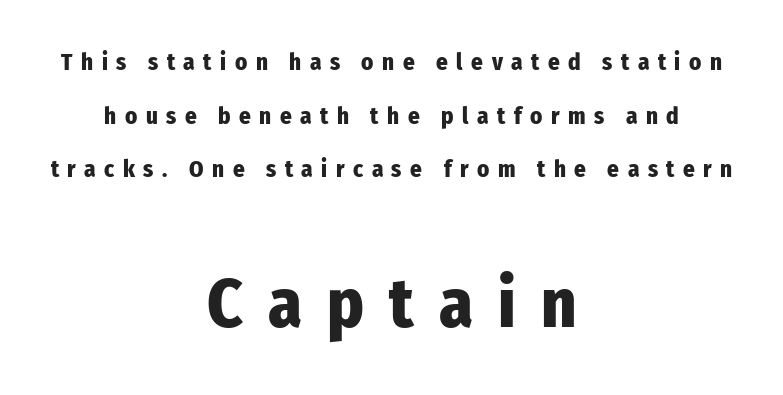
{"serif": "no", "italic": "no", "bold": "yes", "weight": "heavy", "width": "condensed", "stroke_contrast": "low", "x_height": "medium", "monospaced": "no", "underline": "no", "align": "center", "line_spacing": "loose", "line_spacing_ratio": 2.33, "letter_spacing": "wide", "letter_spacing_em": 0.37, "larger_block": "second", "size_ratio": 2.96, "glyph_px": 68}
